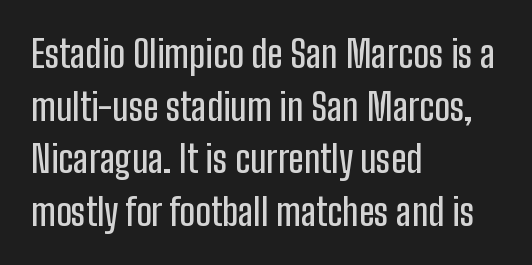
{"serif": "no", "italic": "no", "width": "condensed", "stroke_contrast": "low", "x_height": "medium", "monospaced": "no", "underline": "no", "align": "left", "line_spacing": "normal", "line_spacing_ratio": 1.42, "letter_spacing": "normal", "letter_spacing_em": 0.0, "glyph_px": 37}
